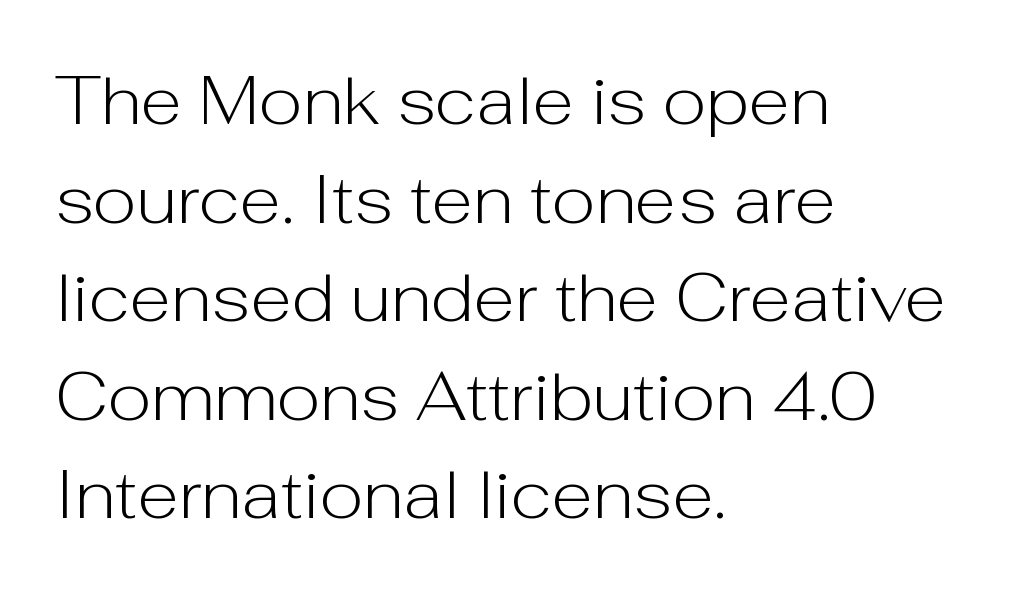
Q: Is the text bold? A: No.
Q: Is the text italic (slanted)? A: No, it is upright.
Q: Is the typeface a serif or a sans-serif typeface? A: Sans-serif.
Q: Is the text underlined? A: No.
Q: How is the paragraph aligned? A: Left-aligned.
Q: Is the spacing between letters normal or unusually wide? A: Normal.
Q: Is the spacing between lines tight, normal or loose? A: Normal.
Q: Width (condensed, normal, or wide)? A: Normal.
Q: Stroke contrast? A: Low.
Q: x-height? A: Medium.
Q: Monospaced? A: No.
